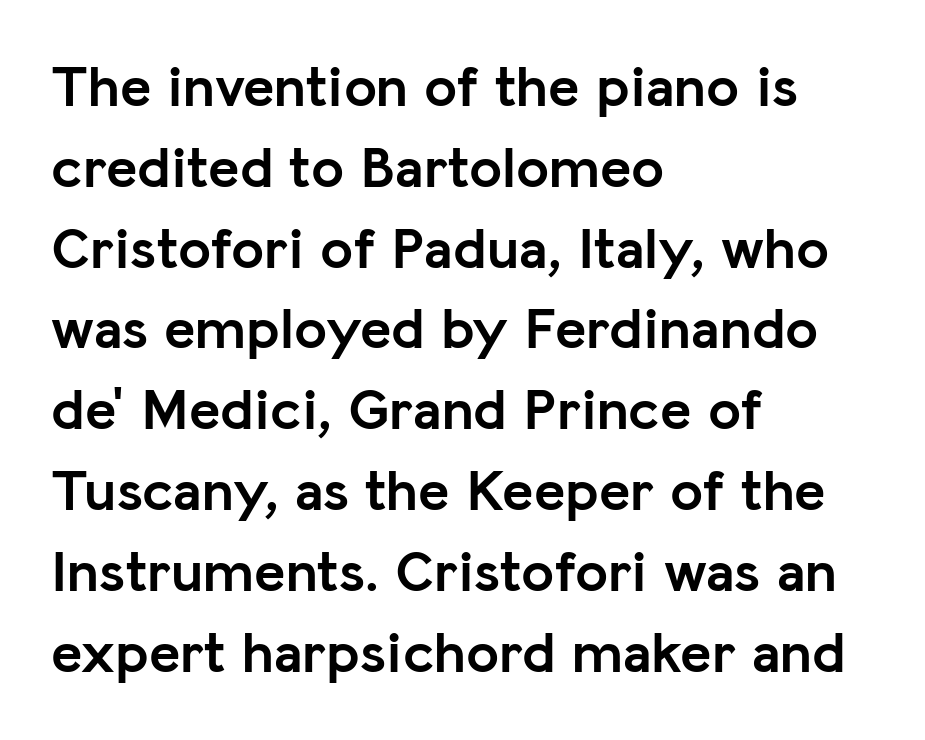
Q: Is the text bold? A: Yes.
Q: Is the text italic (slanted)? A: No, it is upright.
Q: Is the typeface a serif or a sans-serif typeface? A: Sans-serif.
Q: Is the text underlined? A: No.
Q: How is the paragraph aligned? A: Left-aligned.
Q: Is the spacing between letters normal or unusually wide? A: Normal.
Q: Is the spacing between lines tight, normal or loose? A: Normal.
Q: Width (condensed, normal, or wide)? A: Normal.
Q: Stroke contrast? A: Low.
Q: x-height? A: Medium.
Q: Monospaced? A: No.
